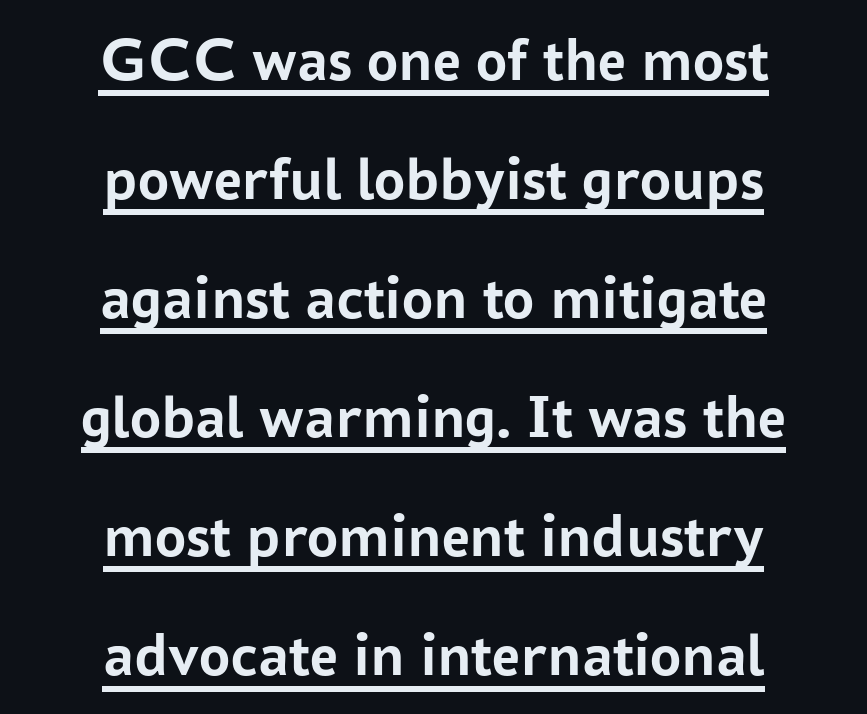
{"serif": "no", "italic": "no", "bold": "yes", "weight": "semibold", "width": "normal", "stroke_contrast": "low", "x_height": "medium", "monospaced": "no", "underline": "yes", "align": "center", "line_spacing": "loose", "line_spacing_ratio": 1.92, "letter_spacing": "normal", "letter_spacing_em": 0.0, "glyph_px": 62}
